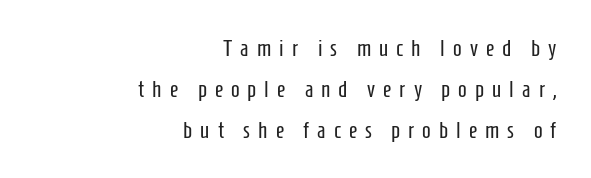
{"italic": "no", "bold": "no", "underline": "no", "align": "right", "line_spacing_ratio": 1.78, "letter_spacing": "wide", "letter_spacing_em": 0.35, "glyph_px": 23}
